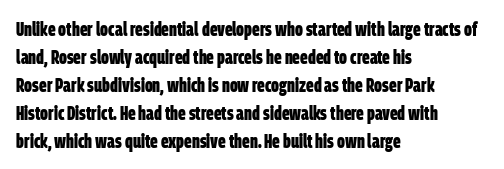
Q: Is the text bold? A: Yes.
Q: Is the text underlined? A: No.
Q: How is the paragraph aligned? A: Left-aligned.
Q: Is the spacing between letters normal or unusually wide? A: Normal.
Q: Is the spacing between lines tight, normal or loose? A: Normal.
